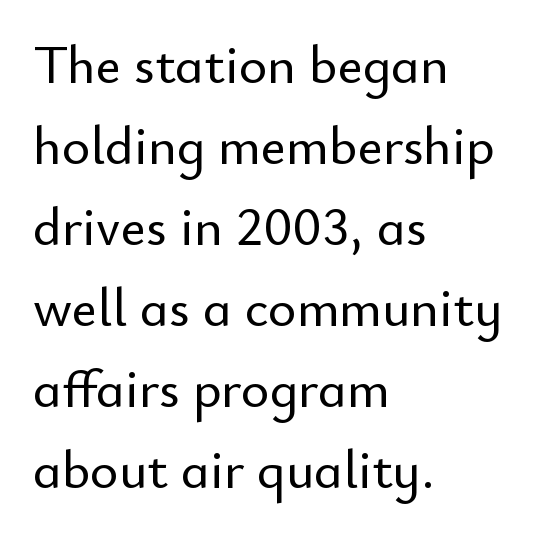
Q: Is the text italic (slanted)? A: No, it is upright.
Q: Is the typeface a serif or a sans-serif typeface? A: Sans-serif.
Q: Is the text underlined? A: No.
Q: How is the paragraph aligned? A: Left-aligned.
Q: Is the spacing between letters normal or unusually wide? A: Normal.
Q: Is the spacing between lines tight, normal or loose? A: Normal.
Q: Width (condensed, normal, or wide)? A: Normal.
Q: Stroke contrast? A: Low.
Q: x-height? A: Small.
Q: Monospaced? A: No.
